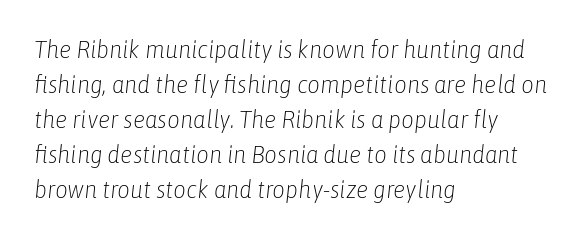
Q: Is the text bold? A: No.
Q: Is the text italic (slanted)? A: Yes, it leans right by about 6 degrees.
Q: Is the text underlined? A: No.
Q: How is the paragraph aligned? A: Left-aligned.
Q: Is the spacing between letters normal or unusually wide? A: Normal.
Q: Is the spacing between lines tight, normal or loose? A: Normal.
